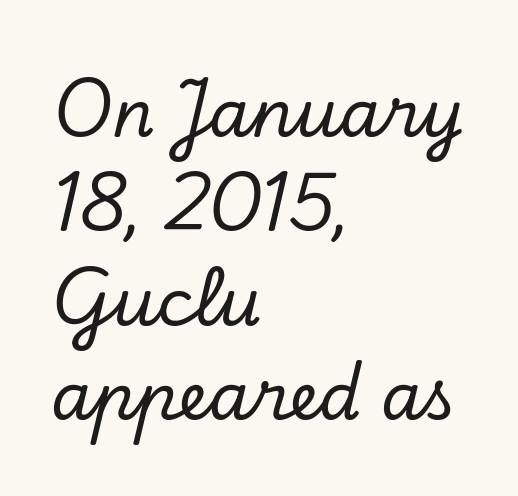
Q: Is the text italic (slanted)? A: Yes, it leans right by about 13 degrees.
Q: Is the typeface a serif or a sans-serif typeface? A: Serif.
Q: Is the text underlined? A: No.
Q: How is the paragraph aligned? A: Left-aligned.
Q: Is the spacing between letters normal or unusually wide? A: Normal.
Q: Is the spacing between lines tight, normal or loose? A: Normal.
Q: Width (condensed, normal, or wide)? A: Normal.
Q: Stroke contrast? A: Low.
Q: x-height? A: Small.
Q: Monospaced? A: No.
